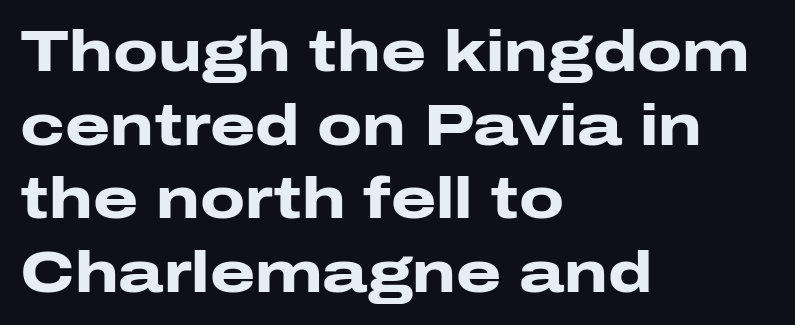
The image shows 58 px heavy, wide sans-serif type, upright; set left-aligned, normal line spacing (1.27x), normal letter spacing, not underlined; low stroke contrast and a medium x-height.
